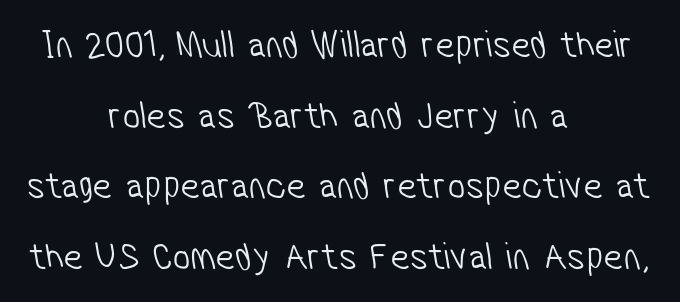
{"serif": "no", "bold": "no", "weight": "light", "width": "condensed", "stroke_contrast": "low", "x_height": "medium", "monospaced": "no", "underline": "no", "align": "center", "line_spacing_ratio": 1.81, "letter_spacing": "normal", "letter_spacing_em": 0.0, "glyph_px": 39}
